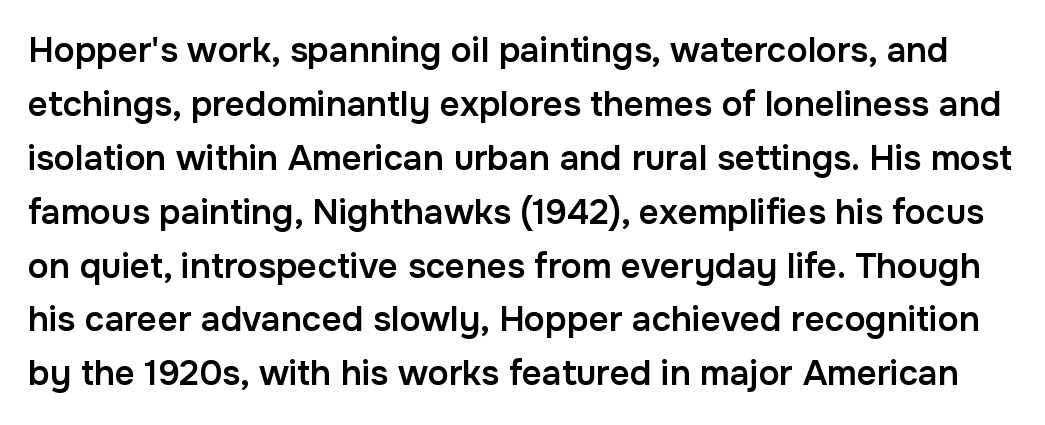
Q: Is the text bold? A: Semi-bold.
Q: Is the text italic (slanted)? A: No, it is upright.
Q: Is the typeface a serif or a sans-serif typeface? A: Sans-serif.
Q: Is the text underlined? A: No.
Q: Is the spacing between letters normal or unusually wide? A: Normal.
Q: Is the spacing between lines tight, normal or loose? A: Normal.
Q: Width (condensed, normal, or wide)? A: Normal.
Q: Stroke contrast? A: Low.
Q: x-height? A: Medium.
Q: Monospaced? A: No.
